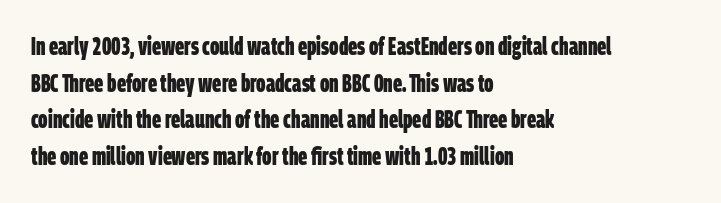
{"bold": "yes", "underline": "no", "align": "left", "line_spacing": "normal", "line_spacing_ratio": 1.53, "letter_spacing": "normal", "letter_spacing_em": 0.0, "glyph_px": 24}
